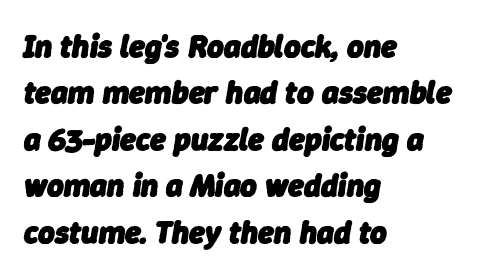
Does the weight exceed regular? Yes, all the way to bold. Each new line begins a customary step beneath the previous one. Line starts are locked; line ends wander. You could call the tracking neutral — neither tight nor loose. You can tell it's italic because the verticals aren't actually vertical.
